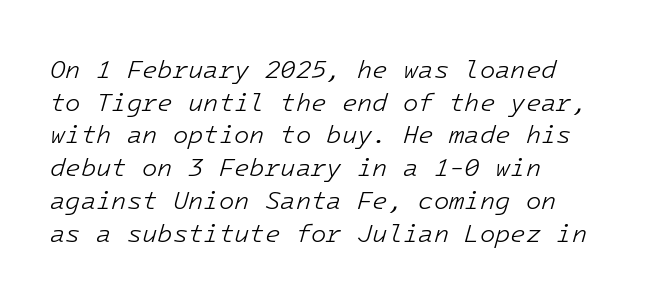
{"italic": "yes", "lean": "right", "slant_degrees": 16, "bold": "no", "underline": "no", "align": "left", "line_spacing": "normal", "line_spacing_ratio": 1.31, "letter_spacing": "normal", "letter_spacing_em": 0.0, "glyph_px": 25}
